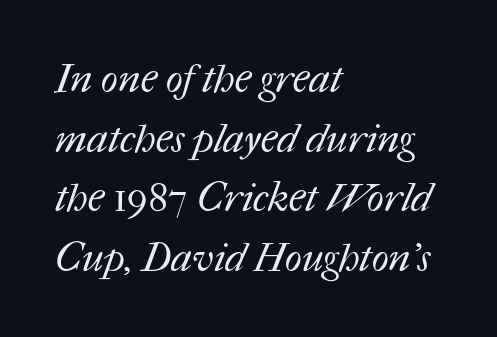
Line starts are locked; line ends wander. No extra ink here — the face is not bold. Honestly, there is no underline to notice here at all. This sample uses plain, unmodified letter spacing. Honestly, the row spacing looks completely unremarkable.
